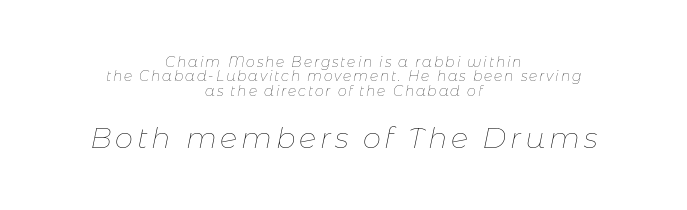
{"italic": "yes", "lean": "right", "slant_degrees": 11, "bold": "no", "weight": "thin", "width": "normal", "stroke_contrast": "low", "x_height": "medium", "monospaced": "no", "underline": "no", "align": "center", "line_spacing": "tight", "line_spacing_ratio": 1.03, "larger_block": "second", "size_ratio": 2.07, "glyph_px": 29}
